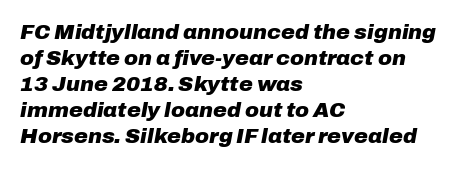
Q: Is the text bold? A: Yes.
Q: Is the text italic (slanted)? A: Yes, it leans right by about 10 degrees.
Q: Is the text underlined? A: No.
Q: How is the paragraph aligned? A: Left-aligned.
Q: Is the spacing between letters normal or unusually wide? A: Normal.
